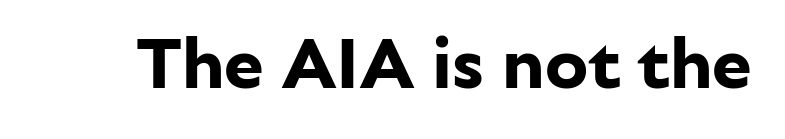
The image shows 72 px bold sans-serif type, upright; set normal letter spacing, not underlined; low stroke contrast and a medium x-height.
